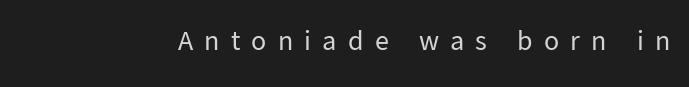
The image shows 28 px regular-weight sans-serif type, upright; set unusually wide letter spacing (+0.4 em), not underlined; low stroke contrast and a medium x-height.
